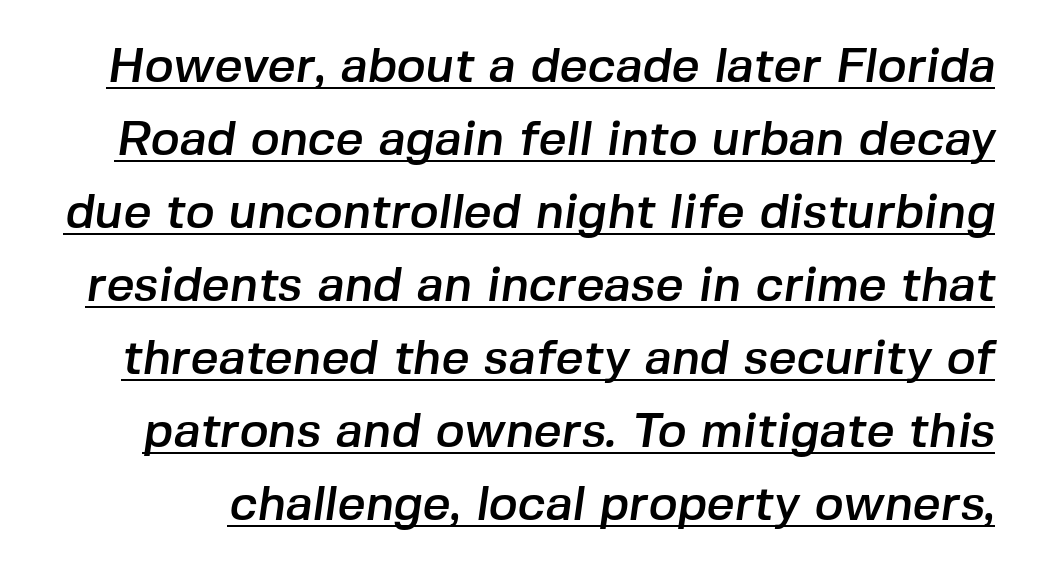
Q: Is the typeface a serif or a sans-serif typeface? A: Sans-serif.
Q: Is the text underlined? A: Yes.
Q: Is the spacing between letters normal or unusually wide? A: Normal.
Q: Is the spacing between lines tight, normal or loose? A: Normal.
Q: Width (condensed, normal, or wide)? A: Normal.
Q: Stroke contrast? A: Low.
Q: x-height? A: Medium.
Q: Monospaced? A: No.
